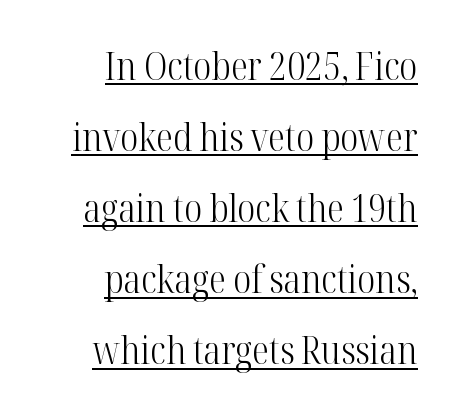
{"serif": "yes", "italic": "no", "bold": "no", "weight": "light", "width": "condensed", "stroke_contrast": "high", "x_height": "medium", "monospaced": "no", "underline": "yes", "align": "right", "line_spacing_ratio": 1.87, "letter_spacing": "normal", "letter_spacing_em": 0.0, "glyph_px": 38}
